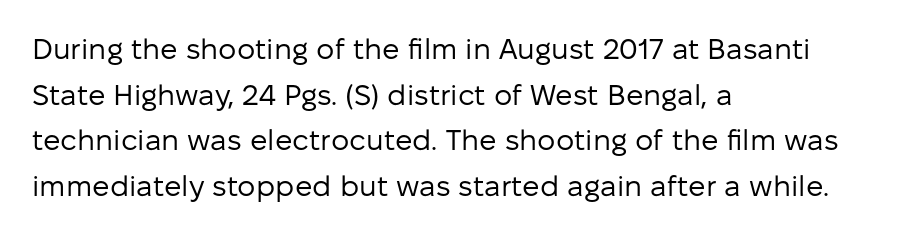
The image shows 29 px regular-weight sans-serif type, upright; set left-aligned, normal line spacing (1.57x), normal letter spacing, not underlined; low stroke contrast and a medium x-height.
